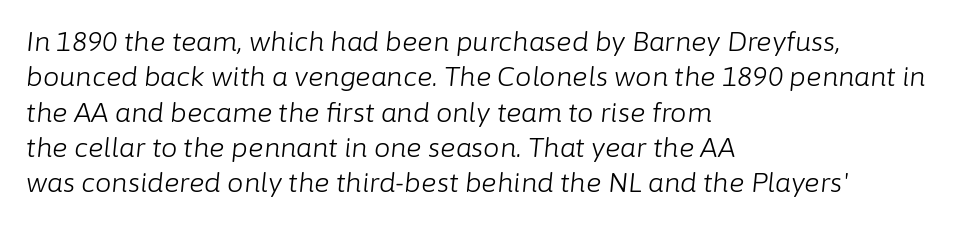
Q: Is the text bold? A: No.
Q: Is the text italic (slanted)? A: Yes, it leans right by about 6 degrees.
Q: Is the text underlined? A: No.
Q: How is the paragraph aligned? A: Left-aligned.
Q: Is the spacing between letters normal or unusually wide? A: Normal.
Q: Is the spacing between lines tight, normal or loose? A: Normal.
